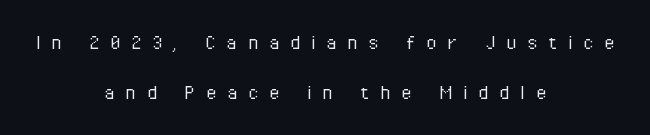
The image shows 23 px text type, upright; set centered, loose line spacing (2.19x), unusually wide letter spacing (+0.48 em), not underlined.
